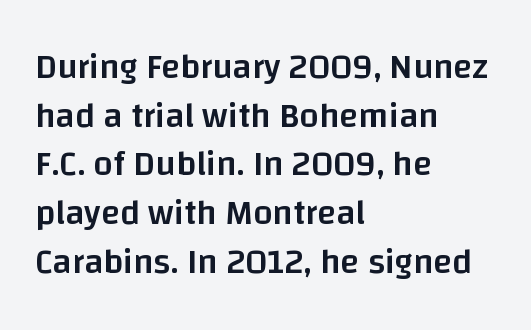
Serif or sans? Sans — the stroke terminals are bare. Upright lettering throughout. The block of text has a typical density, with ordinary space between rows. On the weight axis this lands at semibold, roughly 600. Here the designer chose a conventional face with non-uniform glyph widths. This rendering features lettering with no underline.
